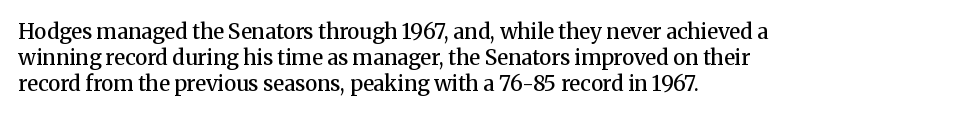
{"italic": "no", "bold": "semi", "underline": "no", "align": "left", "line_spacing_ratio": 1.23, "letter_spacing": "normal", "letter_spacing_em": 0.0, "glyph_px": 21}
